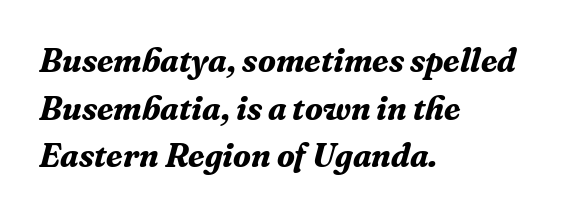
{"serif": "yes", "italic": "yes", "lean": "right", "slant_degrees": 16, "bold": "yes", "weight": "bold", "width": "normal", "stroke_contrast": "medium", "x_height": "medium", "monospaced": "no", "underline": "no", "align": "left", "line_spacing": "normal", "line_spacing_ratio": 1.44, "letter_spacing": "normal", "letter_spacing_em": 0.0, "glyph_px": 33}
